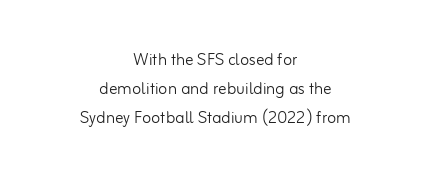
{"italic": "no", "bold": "no", "underline": "no", "align": "center", "line_spacing": "normal", "line_spacing_ratio": 1.39, "letter_spacing": "normal", "letter_spacing_em": 0.0, "glyph_px": 21}
